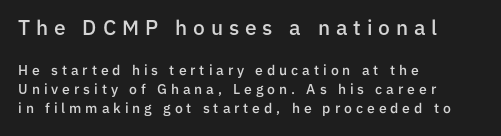
Q: Is the text bold? A: Semi-bold.
Q: Is the text italic (slanted)? A: No, it is upright.
Q: Is the text underlined? A: No.
Q: How is the paragraph aligned? A: Left-aligned.
Q: Is the spacing between letters normal or unusually wide? A: Unusually wide.
Q: Is the spacing between lines tight, normal or loose? A: Normal.
Q: Which block of text is set in a larger size, the first (top) or the second (bottom)? A: The first (top) one.
